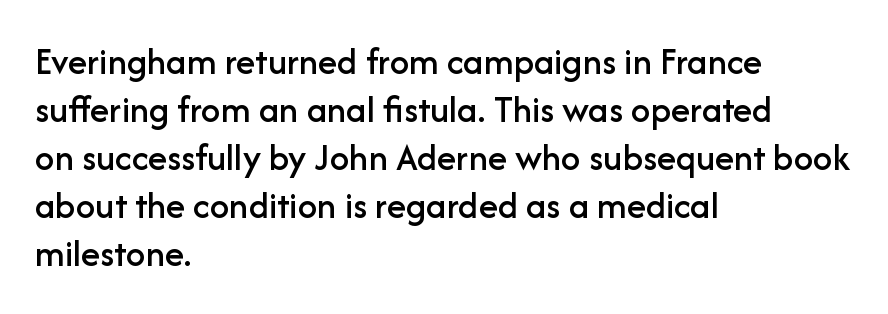
Q: Is the text italic (slanted)? A: No, it is upright.
Q: Is the typeface a serif or a sans-serif typeface? A: Sans-serif.
Q: Is the text underlined? A: No.
Q: How is the paragraph aligned? A: Left-aligned.
Q: Is the spacing between letters normal or unusually wide? A: Normal.
Q: Width (condensed, normal, or wide)? A: Normal.
Q: Stroke contrast? A: Low.
Q: x-height? A: Medium.
Q: Monospaced? A: No.
